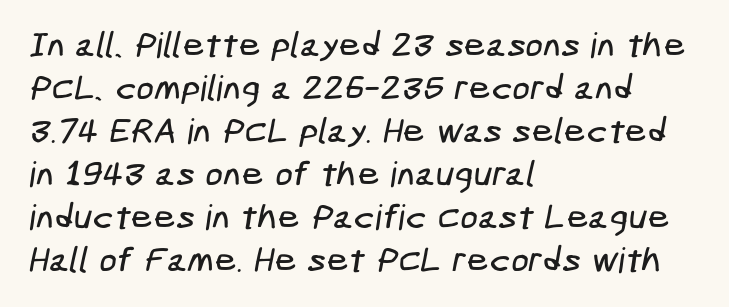
The image shows 35 px condensed sans-serif type; set left-aligned, line spacing 1.23x, normal letter spacing, not underlined; low stroke contrast and a medium x-height.
